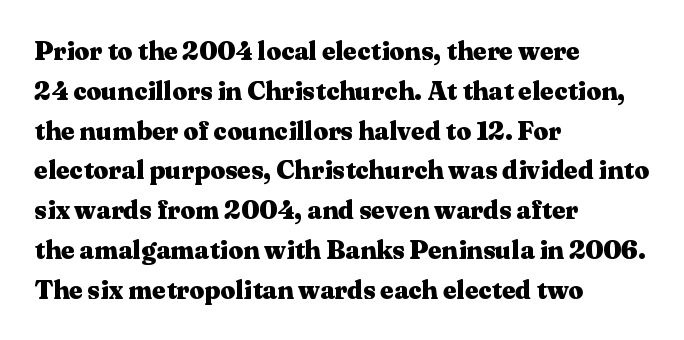
{"italic": "no", "bold": "yes", "underline": "no", "align": "left", "line_spacing": "normal", "line_spacing_ratio": 1.53, "letter_spacing": "normal", "letter_spacing_em": 0.0, "glyph_px": 26}
